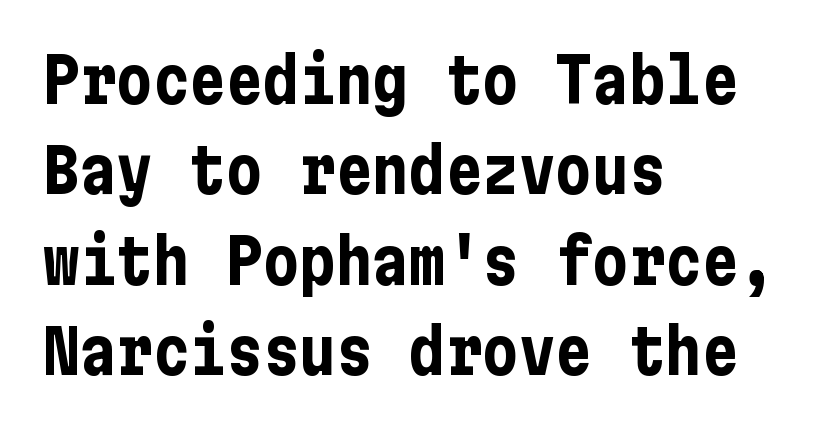
Compared with an ordinary text face, these strokes are far heavier — a full bold. A classic flush-left, rag-right setting is used for this passage. The designer went with a sans here, leaving each stem footless. How are the letters spaced? Ordinarily, with no added tracking. Every stem runs plumb, perpendicular to the baseline.
